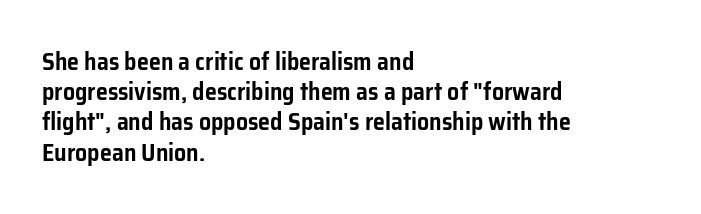
Q: Is the text italic (slanted)? A: No, it is upright.
Q: Is the text underlined? A: No.
Q: How is the paragraph aligned? A: Left-aligned.
Q: Is the spacing between letters normal or unusually wide? A: Normal.
Q: Is the spacing between lines tight, normal or loose? A: Normal.
